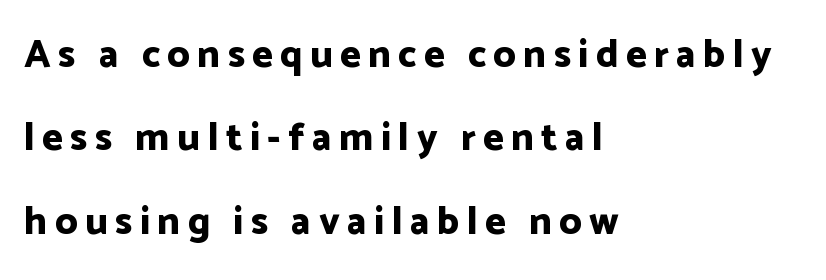
{"serif": "no", "italic": "no", "bold": "yes", "weight": "bold", "width": "normal", "stroke_contrast": "low", "x_height": "medium", "monospaced": "no", "underline": "no", "align": "left", "line_spacing": "loose", "line_spacing_ratio": 2.14, "glyph_px": 39}
